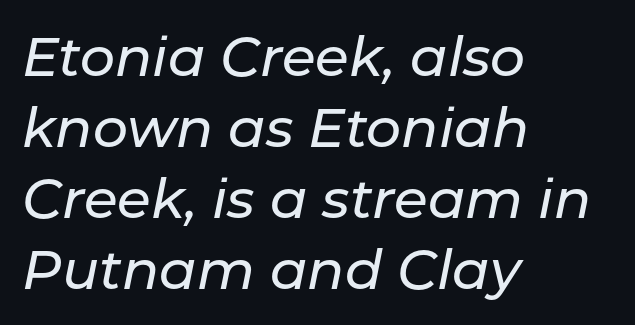
Q: Is the text italic (slanted)? A: Yes, it leans right by about 11 degrees.
Q: Is the text underlined? A: No.
Q: How is the paragraph aligned? A: Left-aligned.
Q: Is the spacing between letters normal or unusually wide? A: Normal.
Q: Is the spacing between lines tight, normal or loose? A: Normal.
Q: Width (condensed, normal, or wide)? A: Normal.
Q: Stroke contrast? A: Low.
Q: x-height? A: Medium.
Q: Monospaced? A: No.
